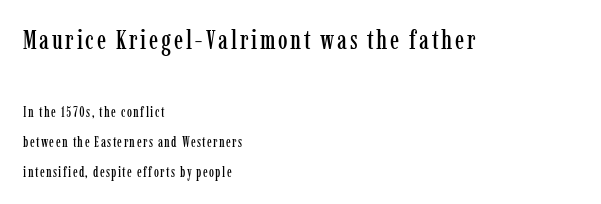
Q: Is the text italic (slanted)? A: No, it is upright.
Q: Is the text underlined? A: No.
Q: How is the paragraph aligned? A: Left-aligned.
Q: Is the spacing between lines tight, normal or loose? A: Loose.
Q: Which block of text is set in a larger size, the first (top) or the second (bottom)? A: The first (top) one.
